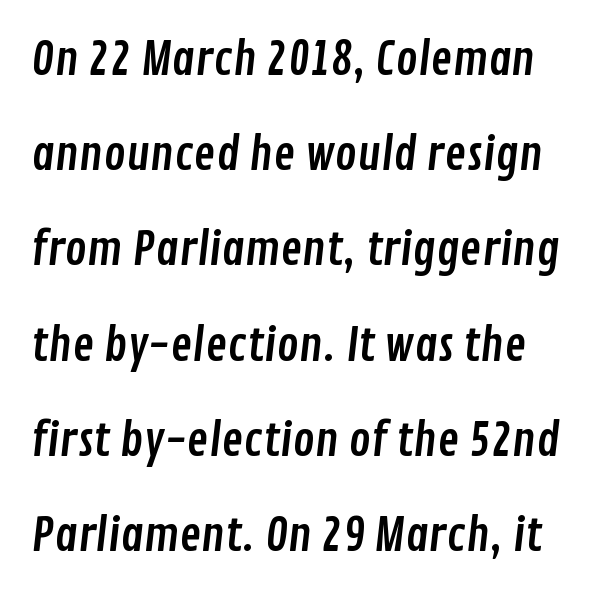
{"serif": "no", "width": "condensed", "stroke_contrast": "low", "x_height": "medium", "monospaced": "no", "underline": "no", "line_spacing": "loose", "line_spacing_ratio": 2.07, "letter_spacing": "normal", "letter_spacing_em": 0.0, "glyph_px": 46}
